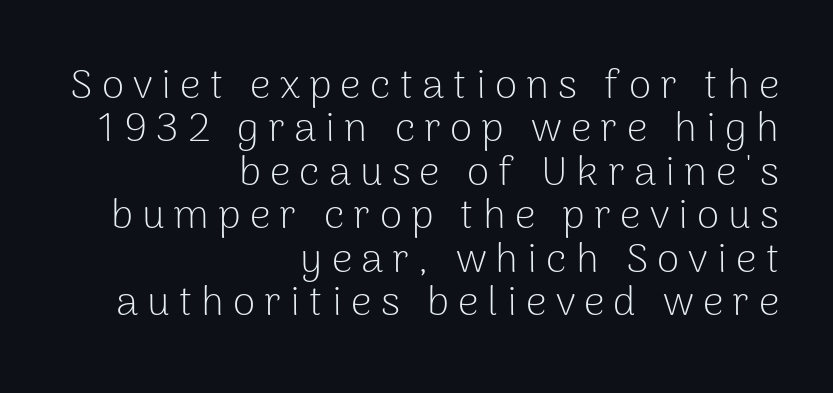
Q: Is the text bold? A: No.
Q: Is the text italic (slanted)? A: No, it is upright.
Q: Is the typeface a serif or a sans-serif typeface? A: Sans-serif.
Q: Is the text underlined? A: No.
Q: How is the paragraph aligned? A: Right-aligned.
Q: Is the spacing between letters normal or unusually wide? A: Unusually wide.
Q: Is the spacing between lines tight, normal or loose? A: Tight.
Q: Width (condensed, normal, or wide)? A: Normal.
Q: Stroke contrast? A: Low.
Q: x-height? A: Medium.
Q: Monospaced? A: No.
